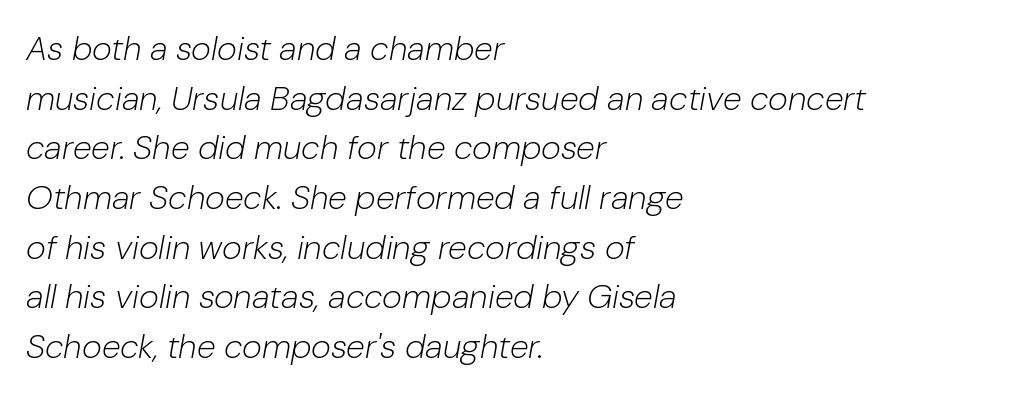
Unbolded letterforms with no extra heft. Descenders are the only things crossing below the line. The letters are slanted; this is an italic face. A normal amount of white space separates one row of letters from the next. The rendering uses natural spacing where letterforms have individual widths.
